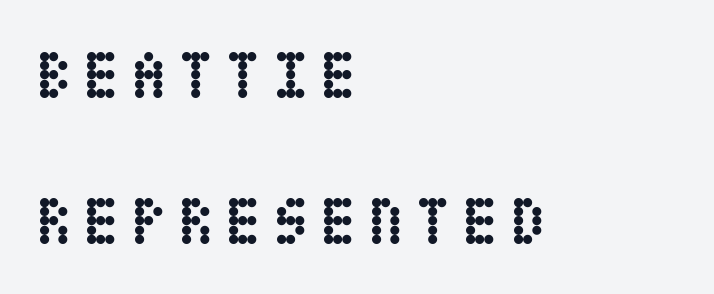
The image shows 67 px semibold, condensed type, upright; set left-aligned, loose line spacing (2.18x), not underlined; low stroke contrast and a large x-height.
